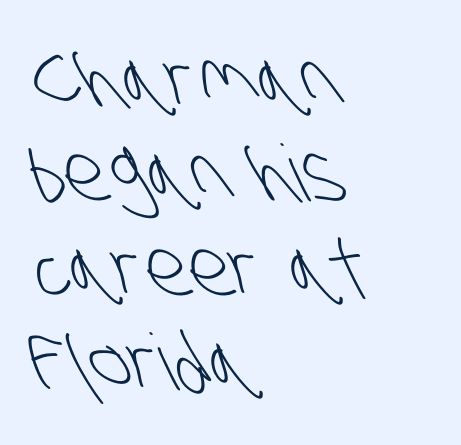
The image shows 78 px light, condensed sans-serif type; set left-aligned, line spacing 1.21x, normal letter spacing, not underlined; low stroke contrast and a large x-height.
